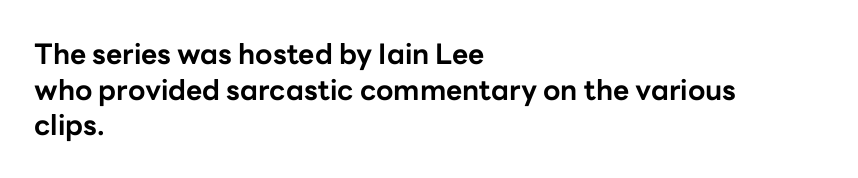
These lines sit exactly where default settings would place them. Designer's note — italics off, roman on. These lines are composed in type without serifs. Typographic density is high because the face is bold. Honestly, there is no underline to notice here at all.
